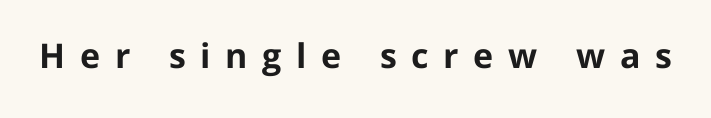
{"serif": "no", "italic": "no", "bold": "yes", "weight": "bold", "width": "normal", "stroke_contrast": "low", "x_height": "medium", "monospaced": "no", "underline": "no", "letter_spacing": "wide", "letter_spacing_em": 0.43, "glyph_px": 34}
